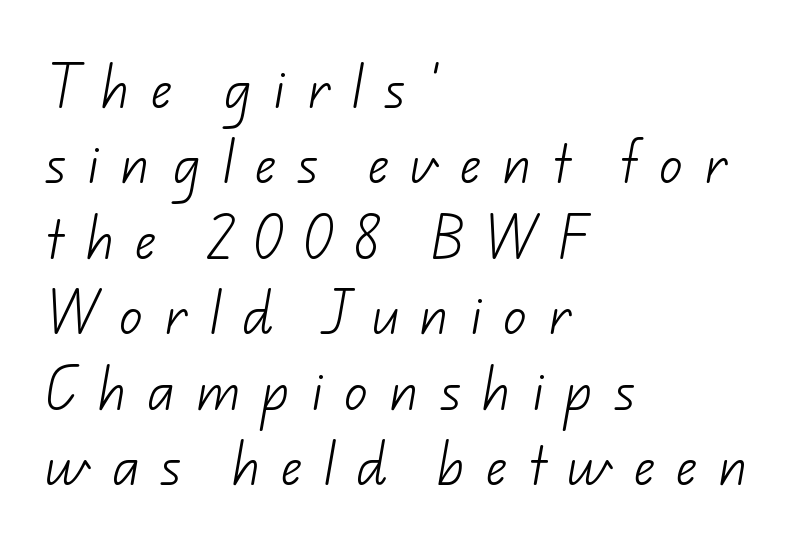
Q: Is the text bold? A: No.
Q: Is the typeface a serif or a sans-serif typeface? A: Sans-serif.
Q: Is the text underlined? A: No.
Q: How is the paragraph aligned? A: Left-aligned.
Q: Is the spacing between letters normal or unusually wide? A: Unusually wide.
Q: Is the spacing between lines tight, normal or loose? A: Normal.
Q: Width (condensed, normal, or wide)? A: Normal.
Q: Stroke contrast? A: Low.
Q: x-height? A: Small.
Q: Monospaced? A: No.
